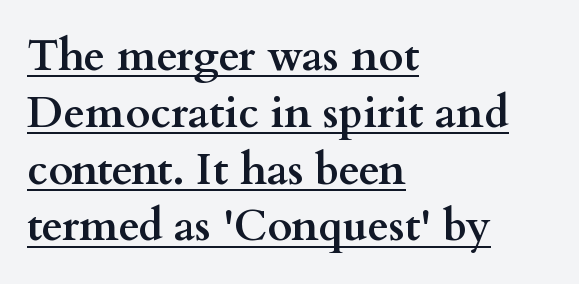
The image shows 43 px semibold, wide serif type, upright; set left-aligned, normal line spacing (1.32x), normal letter spacing, underlined; medium stroke contrast and a small x-height.
